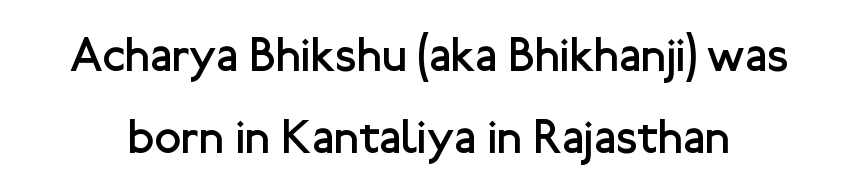
The image shows 48 px regular-weight sans-serif type, upright; set line spacing 1.71x, normal letter spacing, not underlined; low stroke contrast and a medium x-height.
